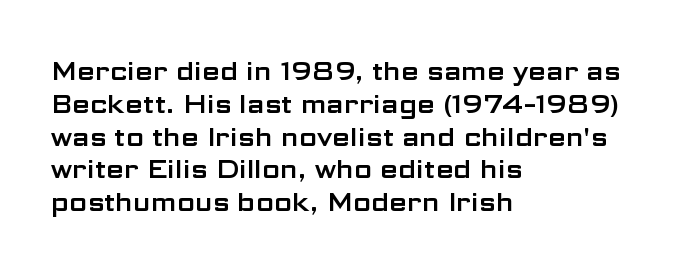
Q: Is the text italic (slanted)? A: No, it is upright.
Q: Is the text underlined? A: No.
Q: How is the paragraph aligned? A: Left-aligned.
Q: Is the spacing between letters normal or unusually wide? A: Normal.
Q: Is the spacing between lines tight, normal or loose? A: Normal.
